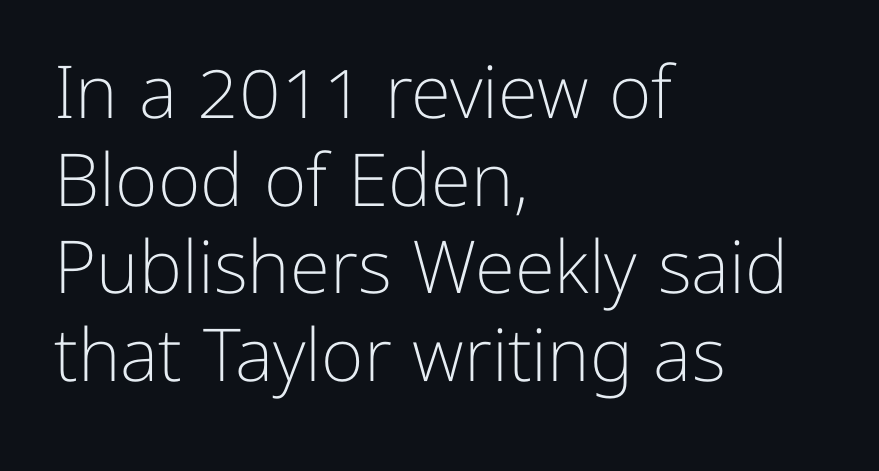
Q: Is the text bold? A: No.
Q: Is the text italic (slanted)? A: No, it is upright.
Q: Is the typeface a serif or a sans-serif typeface? A: Sans-serif.
Q: Is the text underlined? A: No.
Q: How is the paragraph aligned? A: Left-aligned.
Q: Is the spacing between letters normal or unusually wide? A: Normal.
Q: Width (condensed, normal, or wide)? A: Normal.
Q: Stroke contrast? A: Low.
Q: x-height? A: Medium.
Q: Monospaced? A: No.
